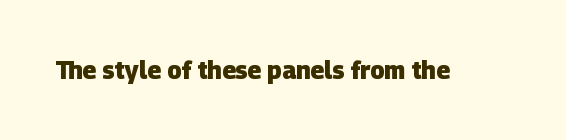
Standard letterfit; no display-style spreading of the glyphs. What weight is shown? A full bold with thick strokes. Has an underline been added? It has not.
